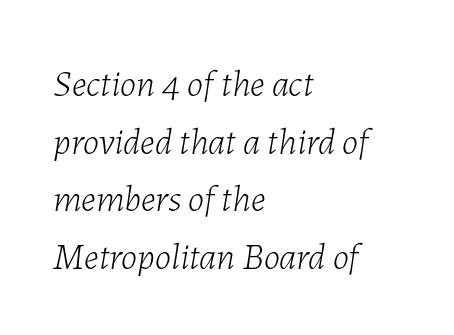
The image shows 37 px light type, italic (leaning right); set left-aligned, normal line spacing (1.56x), normal letter spacing, not underlined; low stroke contrast and a medium x-height.
